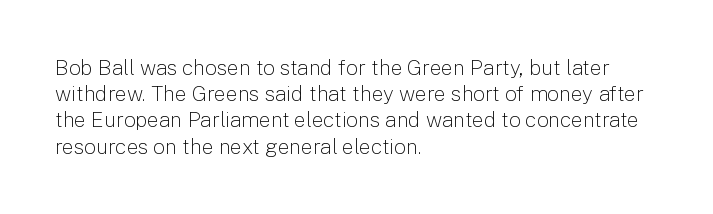
{"italic": "no", "bold": "no", "underline": "no", "align": "left", "line_spacing": "normal", "line_spacing_ratio": 1.25, "letter_spacing": "normal", "letter_spacing_em": 0.0, "glyph_px": 21}
